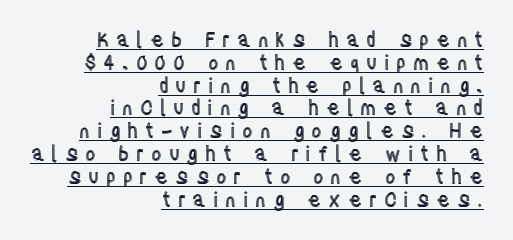
{"italic": "no", "underline": "yes", "align": "right", "line_spacing": "tight", "line_spacing_ratio": 1.14, "letter_spacing": "wide", "letter_spacing_em": 0.34, "glyph_px": 20}
